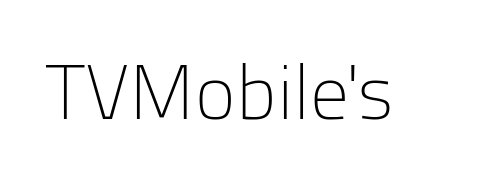
The image shows 77 px light sans-serif type, upright; set normal letter spacing, not underlined; low stroke contrast and a medium x-height.
